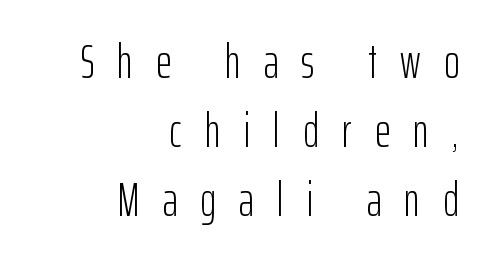
Leading matches the norm, producing a regular column. Letters have the restrained weight of plain body copy at most. Tracking value appears strongly positive — letters spread wide. No feet cap the strokes, marking this as sans-serif type. This sample has the flowing, uneven cadence of proportional lettering. The specimen reads as upright at a glance.
